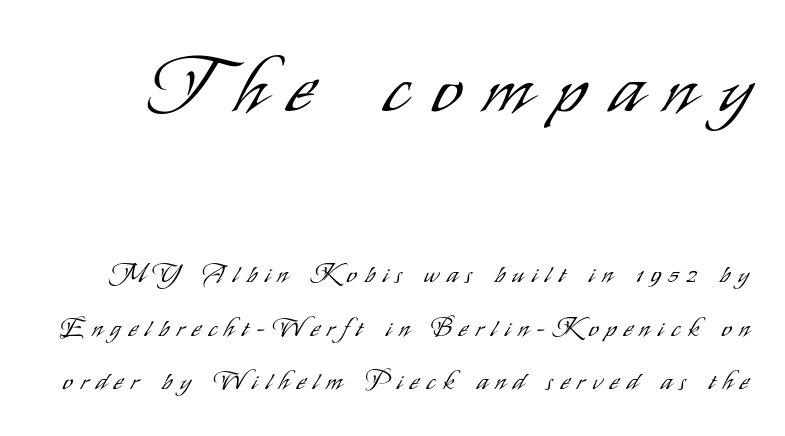
Q: Is the text bold? A: No.
Q: Is the text italic (slanted)? A: Yes.
Q: Is the typeface a serif or a sans-serif typeface? A: Sans-serif.
Q: Is the text underlined? A: No.
Q: Is the spacing between letters normal or unusually wide? A: Unusually wide.
Q: Is the spacing between lines tight, normal or loose? A: Loose.
Q: Which block of text is set in a larger size, the first (top) or the second (bottom)? A: The first (top) one.
Q: Width (condensed, normal, or wide)? A: Condensed.
Q: Stroke contrast? A: Low.
Q: x-height? A: Small.
Q: Monospaced? A: No.
